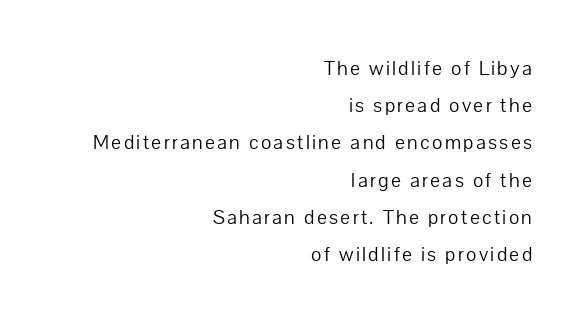
The image shows 21 px text type, upright; set right-aligned, line spacing 1.77x, not underlined.
